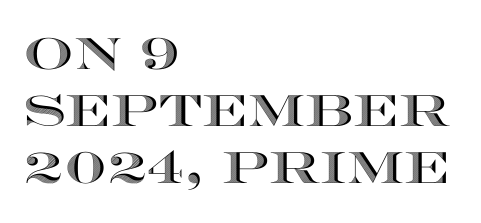
{"italic": "no", "width": "wide", "x_height": "large", "monospaced": "no", "underline": "no", "align": "left", "line_spacing": "normal", "line_spacing_ratio": 1.3, "letter_spacing": "normal", "letter_spacing_em": 0.0, "glyph_px": 44}
